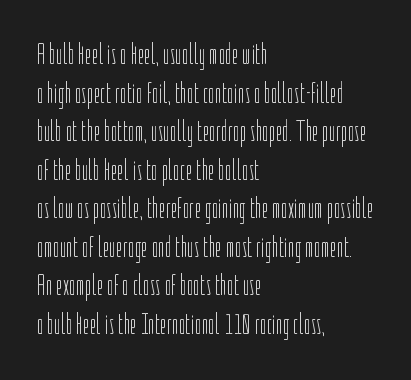
Q: Is the text bold? A: No.
Q: Is the text italic (slanted)? A: No, it is upright.
Q: Is the typeface a serif or a sans-serif typeface? A: Sans-serif.
Q: Is the text underlined? A: No.
Q: How is the paragraph aligned? A: Left-aligned.
Q: Is the spacing between letters normal or unusually wide? A: Normal.
Q: Is the spacing between lines tight, normal or loose? A: Normal.
Q: Width (condensed, normal, or wide)? A: Condensed.
Q: Stroke contrast? A: Low.
Q: x-height? A: Medium.
Q: Monospaced? A: No.
